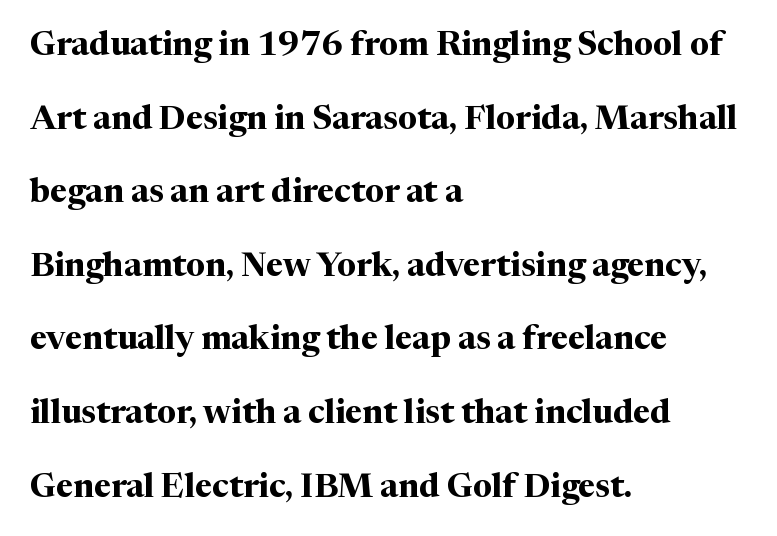
The characters look thick and weighty, a clear bold. Unlike a clean sans, this face finishes its strokes with serifs. The space between consecutive lines is lavish. The foot of each line stays bare and open.
